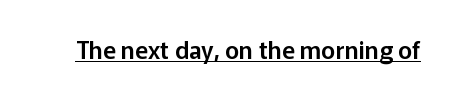
{"italic": "no", "underline": "yes", "letter_spacing": "normal", "letter_spacing_em": 0.0, "glyph_px": 24}
